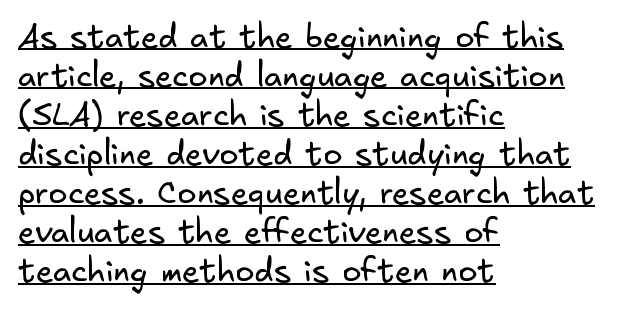
{"serif": "no", "bold": "no", "weight": "regular", "width": "normal", "stroke_contrast": "low", "x_height": "small", "underline": "yes", "align": "left", "line_spacing_ratio": 1.22, "letter_spacing": "normal", "letter_spacing_em": 0.0, "glyph_px": 32}
